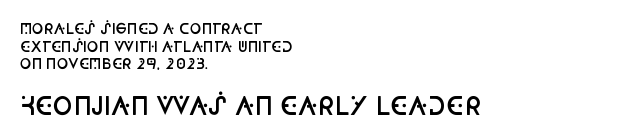
{"italic": "no", "bold": "semi", "underline": "no", "align": "left", "line_spacing": "normal", "line_spacing_ratio": 1.26, "letter_spacing": "normal", "letter_spacing_em": 0.0, "larger_block": "second", "size_ratio": 1.71, "glyph_px": 24}
